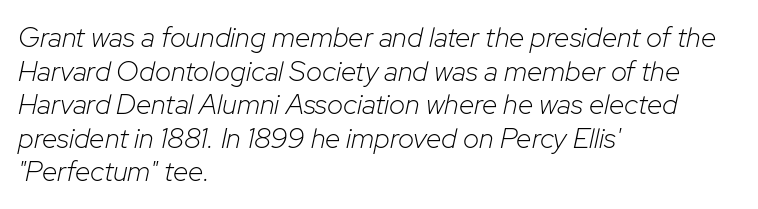
The glyphs are unaccompanied by any horizontal stroke below them. Think of a printed novel: that variable character pitch is what you see here. An italicized treatment has been applied to the whole sample. The typesetting does not lean heavy: it is not bold. Tracking value appears to be zero — textbook default spacing. Every row of glyphs begins at an identical x-position on the left.
